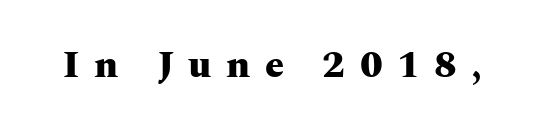
{"serif": "yes", "italic": "no", "bold": "yes", "weight": "heavy", "width": "wide", "stroke_contrast": "medium", "x_height": "medium", "monospaced": "no", "underline": "no", "letter_spacing": "wide", "letter_spacing_em": 0.38, "glyph_px": 38}
